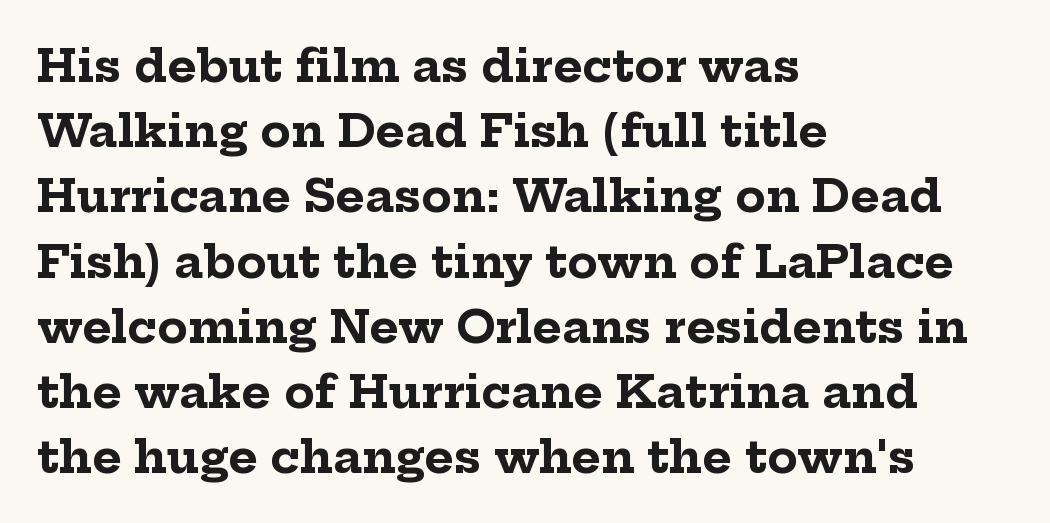
Clear beneath every line of the passage. The space between consecutive lines is moderate. Does the lettering tilt? It doesn't — this is upright. A typesetter would call this zero additional tracking. Does the copy run flush right? No — it runs flush left.
